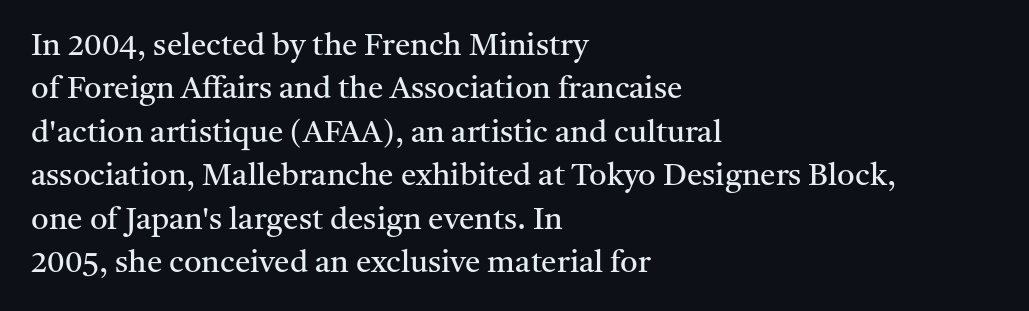
This sample keeps an unexceptional amount of space between lines. The specimen omits any rule beneath the text block's lines. The gaps between neighbouring characters are ordinary and unremarkable. A light-to-regular cut is what we see here.
